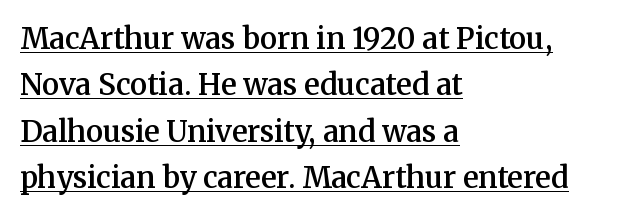
{"serif": "yes", "italic": "no", "bold": "semi", "weight": "semibold", "width": "normal", "stroke_contrast": "medium", "x_height": "medium", "monospaced": "no", "underline": "yes", "align": "left", "line_spacing": "normal", "line_spacing_ratio": 1.6, "letter_spacing": "normal", "letter_spacing_em": 0.0, "glyph_px": 29}
